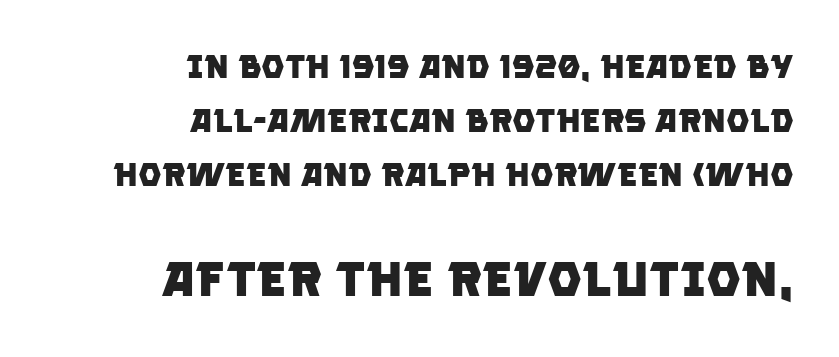
The passage shown is typed in a proportional face where columns would drift. All the whitespace from short lines collects on the left. Nothing unusual about the tracking: characters are spaced as the font intends. Has an underline been added? It has not. Block two is the big one; block one sits smaller above it. A sans-serif font was chosen for this passage.
